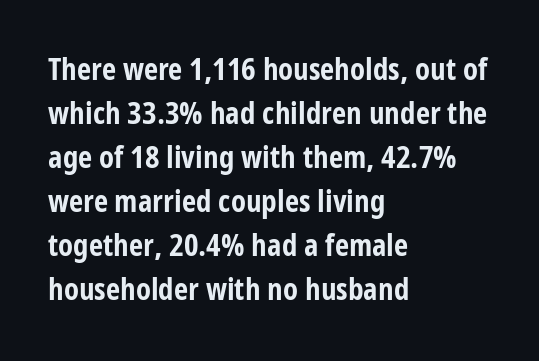
Q: Is the text bold? A: Yes.
Q: Is the text italic (slanted)? A: No, it is upright.
Q: Is the typeface a serif or a sans-serif typeface? A: Sans-serif.
Q: Is the text underlined? A: No.
Q: How is the paragraph aligned? A: Left-aligned.
Q: Is the spacing between letters normal or unusually wide? A: Normal.
Q: Is the spacing between lines tight, normal or loose? A: Normal.
Q: Width (condensed, normal, or wide)? A: Condensed.
Q: Stroke contrast? A: Low.
Q: x-height? A: Large.
Q: Monospaced? A: No.
